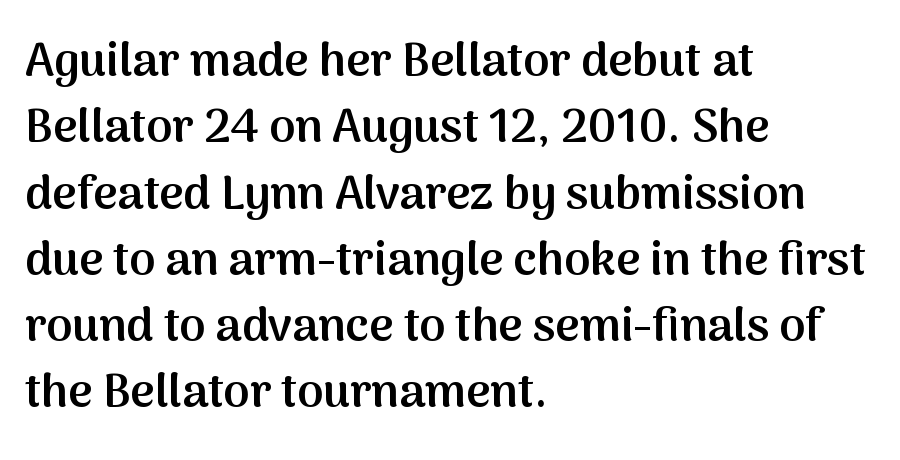
{"serif": "no", "italic": "no", "bold": "semi", "weight": "semibold", "width": "normal", "stroke_contrast": "medium", "x_height": "medium", "monospaced": "no", "underline": "no", "align": "left", "line_spacing": "normal", "line_spacing_ratio": 1.41, "letter_spacing": "normal", "letter_spacing_em": 0.0, "glyph_px": 47}
